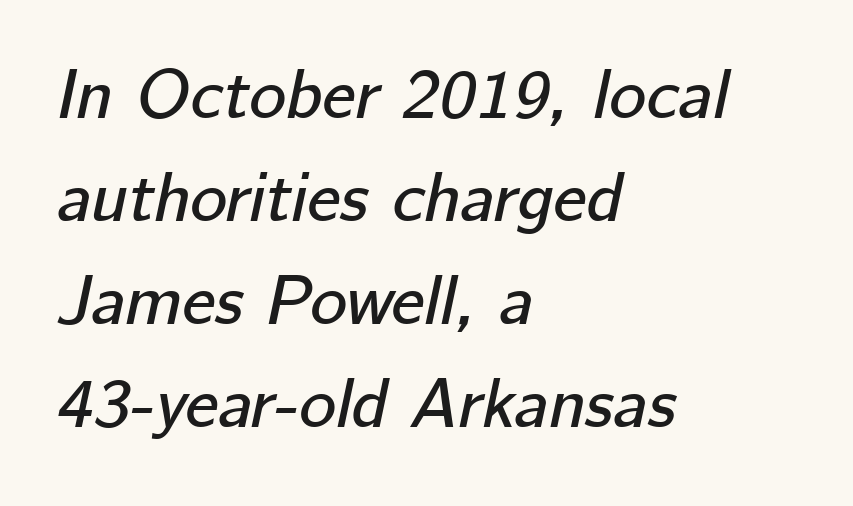
The image shows 70 px text type, italic (leaning right); set left-aligned, normal line spacing (1.47x), normal letter spacing, not underlined; low stroke contrast and a medium x-height.
